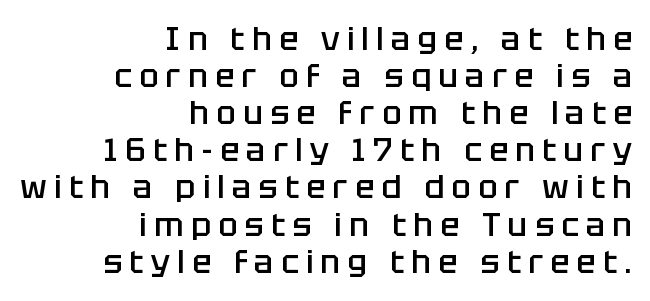
Q: Is the text bold? A: Semi-bold.
Q: Is the text italic (slanted)? A: No, it is upright.
Q: Is the typeface a serif or a sans-serif typeface? A: Sans-serif.
Q: Is the text underlined? A: No.
Q: How is the paragraph aligned? A: Right-aligned.
Q: Is the spacing between letters normal or unusually wide? A: Unusually wide.
Q: Width (condensed, normal, or wide)? A: Normal.
Q: Stroke contrast? A: Low.
Q: x-height? A: Large.
Q: Monospaced? A: No.
